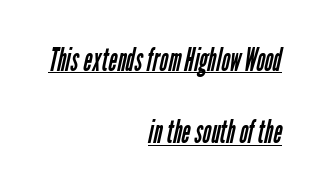
The image shows 33 px regular-weight, condensed sans-serif type; set right-aligned, loose line spacing (2.19x), normal letter spacing, underlined; low stroke contrast and a medium x-height.
